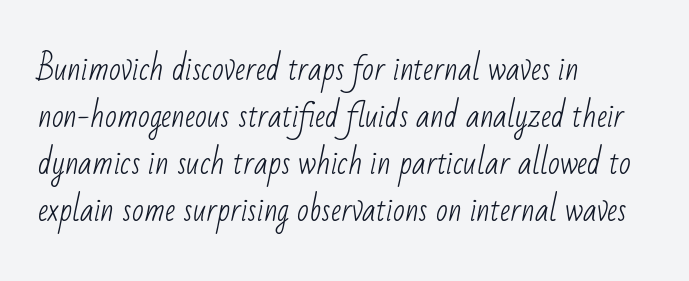
Q: Is the text bold? A: No.
Q: Is the typeface a serif or a sans-serif typeface? A: Sans-serif.
Q: Is the text underlined? A: No.
Q: How is the paragraph aligned? A: Left-aligned.
Q: Is the spacing between letters normal or unusually wide? A: Normal.
Q: Is the spacing between lines tight, normal or loose? A: Normal.
Q: Width (condensed, normal, or wide)? A: Condensed.
Q: Stroke contrast? A: Low.
Q: x-height? A: Small.
Q: Monospaced? A: No.
